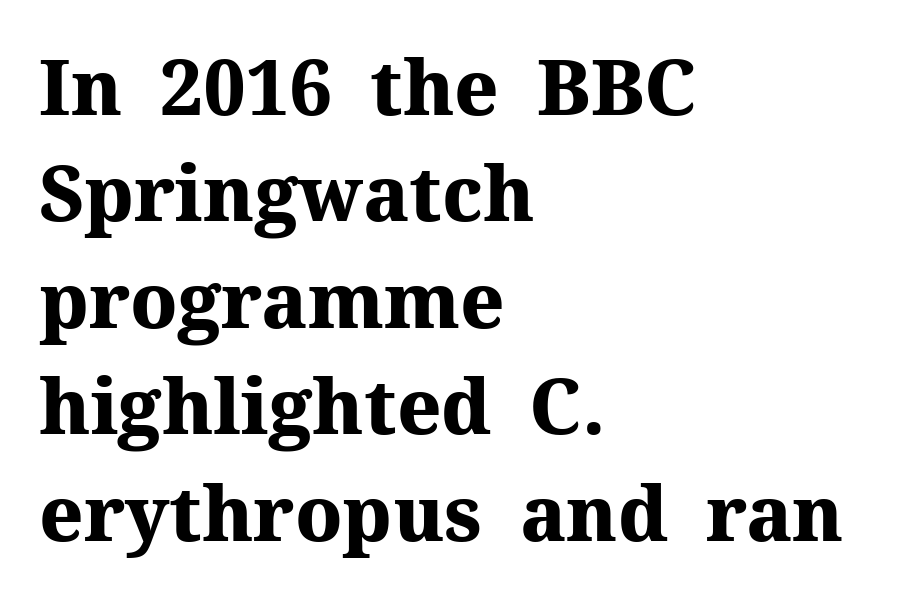
The image shows 76 px heavy serif type, upright; set left-aligned, normal line spacing (1.4x), normal letter spacing, not underlined; medium stroke contrast and a medium x-height.
